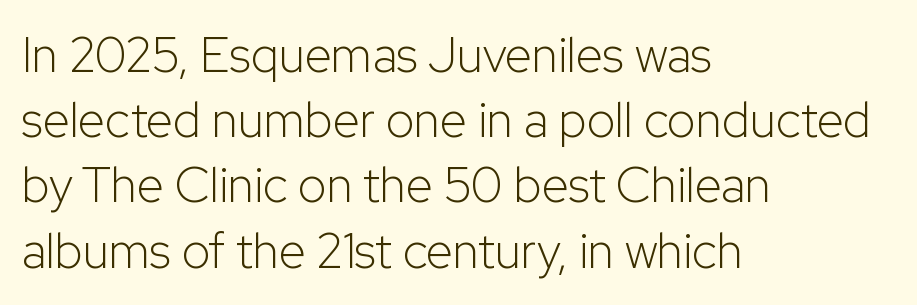
{"serif": "no", "italic": "no", "bold": "no", "weight": "light", "width": "normal", "stroke_contrast": "low", "x_height": "medium", "monospaced": "no", "underline": "no", "align": "left", "line_spacing": "normal", "line_spacing_ratio": 1.33, "letter_spacing": "normal", "letter_spacing_em": 0.0, "glyph_px": 49}
